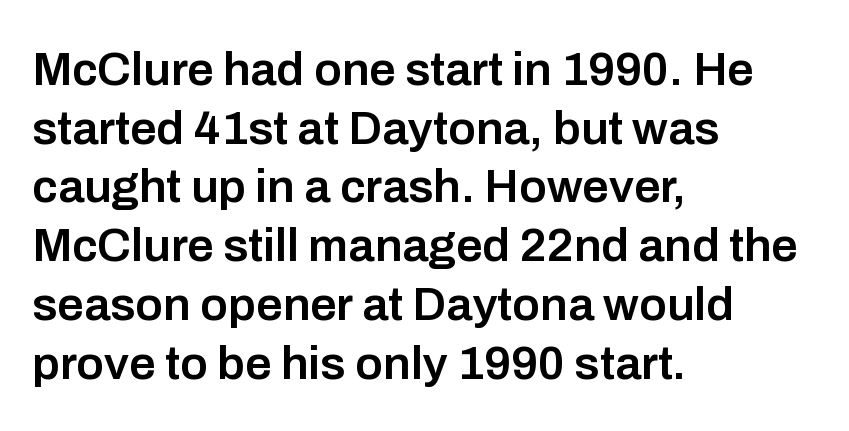
The image shows 47 px semibold sans-serif type, upright; set left-aligned, normal line spacing (1.25x), normal letter spacing, not underlined; low stroke contrast and a medium x-height.
